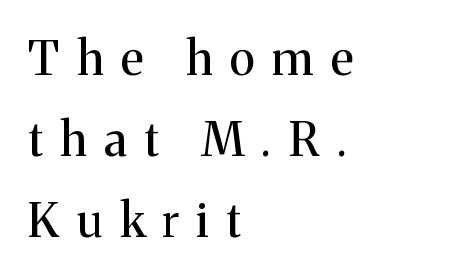
The font family rendered here belongs to the serif group. Tracking here is generous; glyphs stand well apart from one another. The rendering uses natural spacing where letterforms have individual widths. Every character sits straight up, as roman type does.
